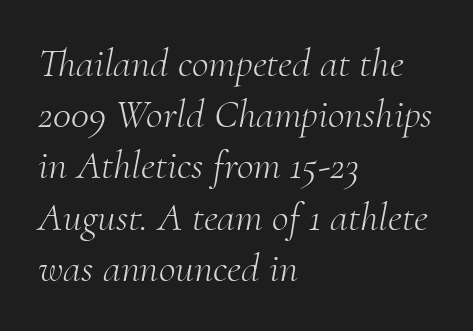
The image shows 41 px light serif type, italic (leaning right); set left-aligned, normal line spacing (1.25x), normal letter spacing, not underlined; medium stroke contrast and a small x-height.
